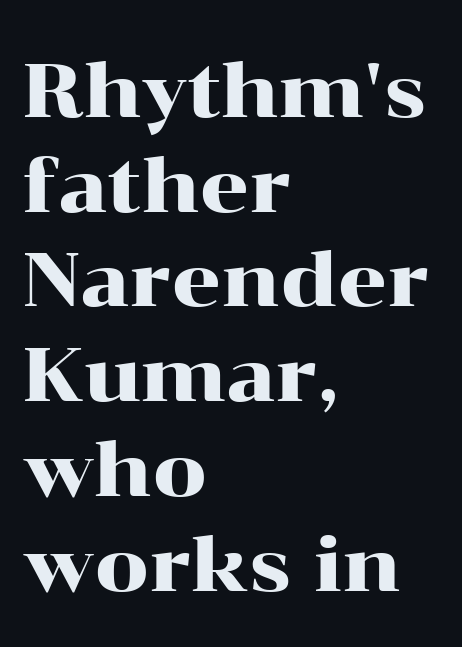
The rendering anchors every line to the left-hand side. The face used here is rendered with its standard letterfit. Does the type have serifs? Yes, each stem ends in a small foot. Posture: upright roman. The letters advance in unequal steps, a hallmark of proportional type. The string is rendered with underlining switched off.
